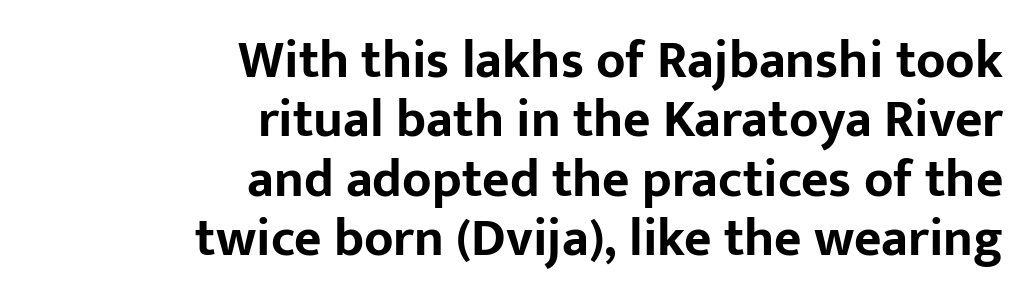
Typographic density is high because the face is bold. You can tell it's not italic because the verticals are truly vertical. Honestly, the letter spacing is just normal — you wouldn't notice it. Leading: reduced. Check the space under the baseline: it is left empty.
